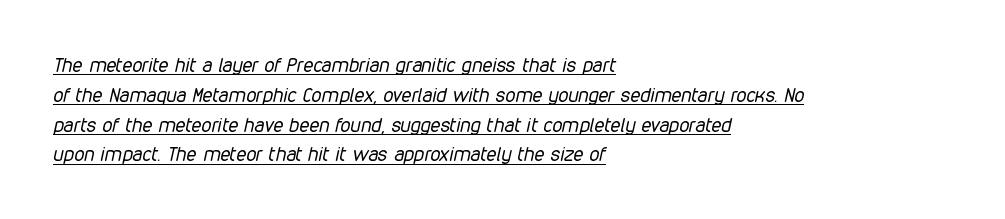
{"italic": "yes", "lean": "right", "slant_degrees": 12, "bold": "no", "underline": "yes", "align": "left", "line_spacing": "normal", "line_spacing_ratio": 1.49, "letter_spacing": "normal", "letter_spacing_em": 0.0, "glyph_px": 20}
